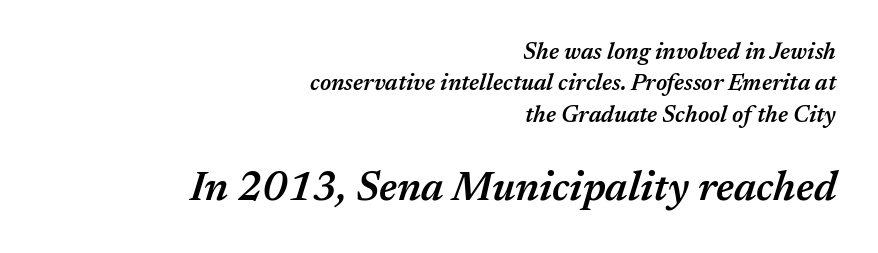
Q: Is the text bold? A: Semi-bold.
Q: Is the text italic (slanted)? A: Yes, it leans right by about 17 degrees.
Q: Is the text underlined? A: No.
Q: How is the paragraph aligned? A: Right-aligned.
Q: Is the spacing between letters normal or unusually wide? A: Normal.
Q: Is the spacing between lines tight, normal or loose? A: Normal.
Q: Which block of text is set in a larger size, the first (top) or the second (bottom)? A: The second (bottom) one.
Q: Width (condensed, normal, or wide)? A: Normal.
Q: Stroke contrast? A: Medium.
Q: x-height? A: Medium.
Q: Monospaced? A: No.
